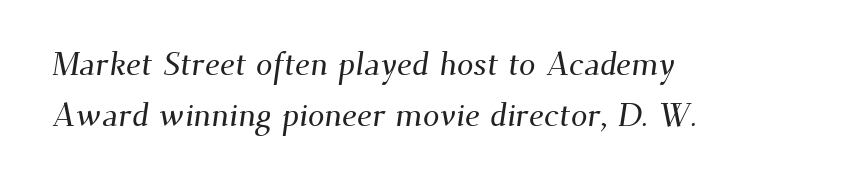
The image shows 33 px serif type; set left-aligned, normal line spacing (1.55x), normal letter spacing, not underlined; medium stroke contrast and a small x-height.
